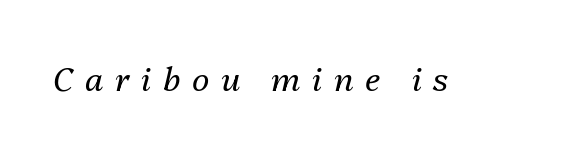
Q: Is the text bold? A: No.
Q: Is the text italic (slanted)? A: Yes, it leans right by about 13 degrees.
Q: Is the text underlined? A: No.
Q: Is the spacing between letters normal or unusually wide? A: Unusually wide.
Q: Width (condensed, normal, or wide)? A: Normal.
Q: Stroke contrast? A: Medium.
Q: x-height? A: Medium.
Q: Monospaced? A: No.
